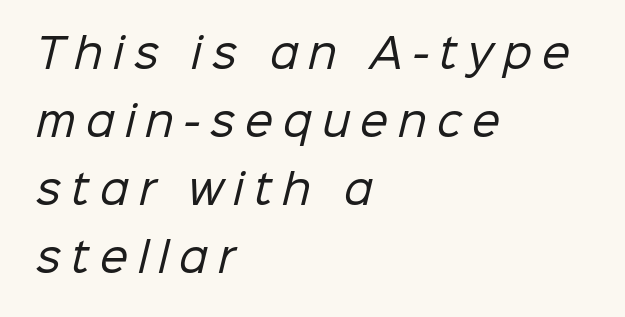
{"serif": "no", "bold": "no", "weight": "regular", "width": "normal", "stroke_contrast": "low", "x_height": "medium", "monospaced": "no", "underline": "no", "align": "left", "line_spacing": "normal", "line_spacing_ratio": 1.7, "letter_spacing": "wide", "letter_spacing_em": 0.25, "glyph_px": 40}
